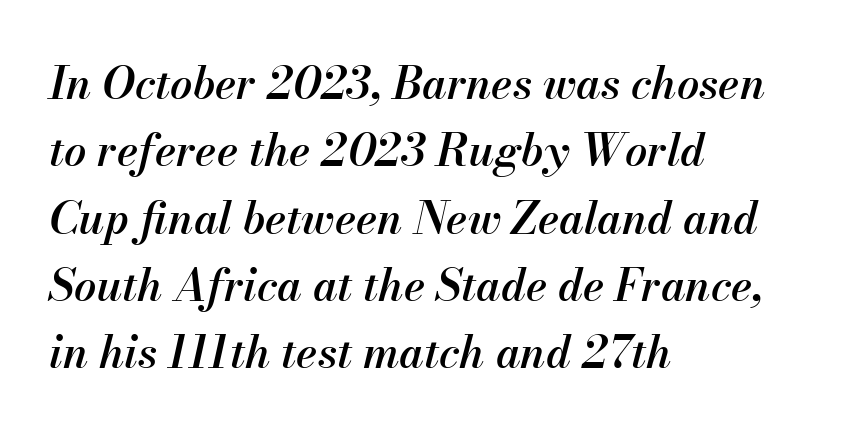
The image shows 44 px semibold type, italic (leaning right); set left-aligned, normal line spacing (1.53x), normal letter spacing, not underlined; medium stroke contrast and a small x-height.
